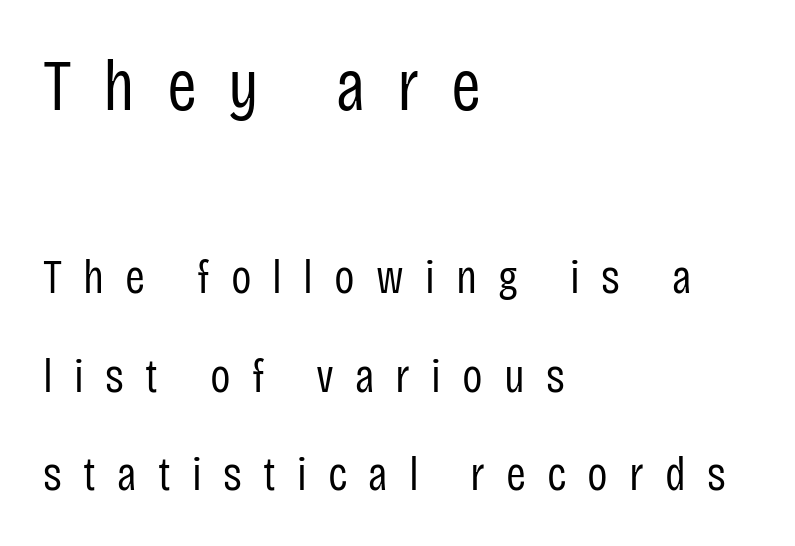
The image shows 72 px regular-weight, condensed sans-serif type, upright; set left-aligned, loose line spacing (2.05x), unusually wide letter spacing (+0.44 em), not underlined; the first (top) block is 1.5x larger; low stroke contrast and a large x-height.
